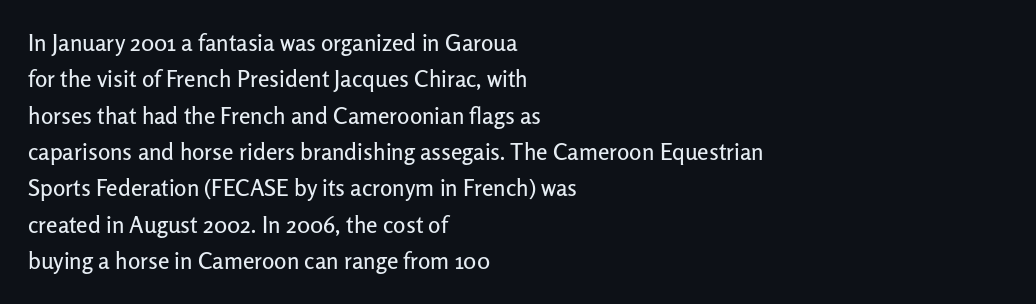
The image shows 23 px text type, upright; set left-aligned, normal line spacing (1.58x), normal letter spacing, not underlined.
